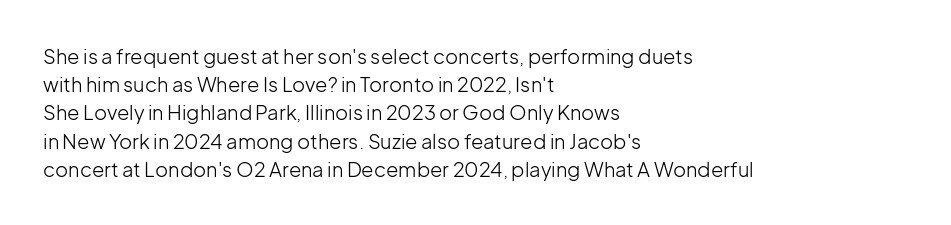
{"italic": "no", "bold": "no", "underline": "no", "align": "left", "line_spacing": "normal", "line_spacing_ratio": 1.41, "letter_spacing": "normal", "letter_spacing_em": 0.0, "glyph_px": 20}
